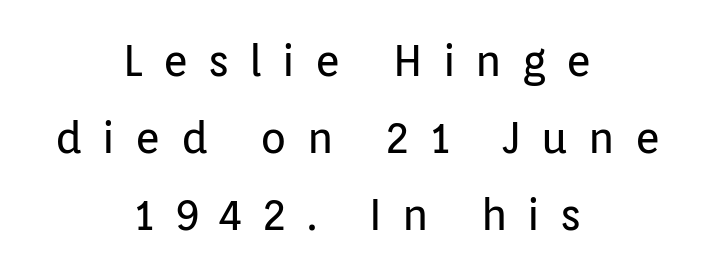
Q: Is the text bold? A: No.
Q: Is the text italic (slanted)? A: No, it is upright.
Q: Is the typeface a serif or a sans-serif typeface? A: Sans-serif.
Q: Is the text underlined? A: No.
Q: How is the paragraph aligned? A: Centered.
Q: Is the spacing between letters normal or unusually wide? A: Unusually wide.
Q: Width (condensed, normal, or wide)? A: Normal.
Q: Stroke contrast? A: Low.
Q: x-height? A: Medium.
Q: Monospaced? A: No.
